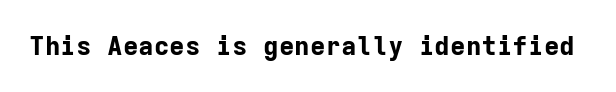
The image shows 26 px bold type, upright; set normal letter spacing, not underlined.
